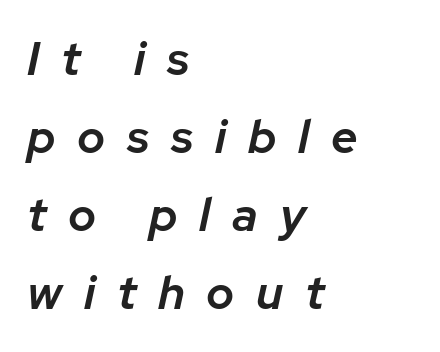
{"italic": "yes", "lean": "right", "slant_degrees": 12, "bold": "semi", "weight": "semibold", "width": "normal", "stroke_contrast": "low", "x_height": "medium", "monospaced": "no", "underline": "no", "align": "left", "line_spacing": "normal", "line_spacing_ratio": 1.66, "letter_spacing": "wide", "letter_spacing_em": 0.46, "glyph_px": 47}
